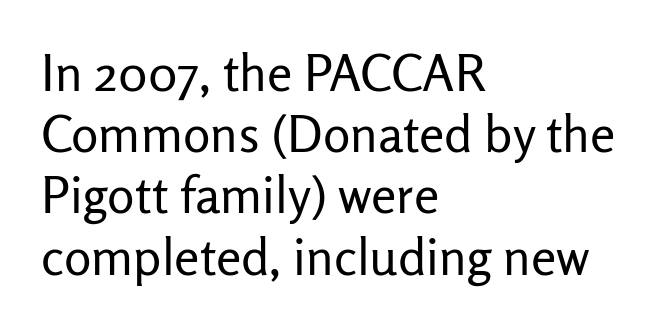
The image shows 51 px regular-weight sans-serif type, upright; set left-aligned, line spacing 1.2x, normal letter spacing, not underlined; low stroke contrast and a medium x-height.
